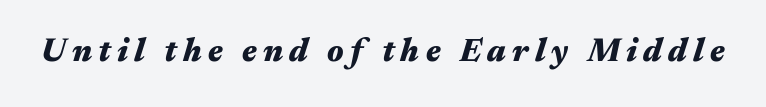
The image shows 32 px heavy, wide type, italic (leaning right); set unusually wide letter spacing (+0.2 em), not underlined; medium stroke contrast and a medium x-height.
